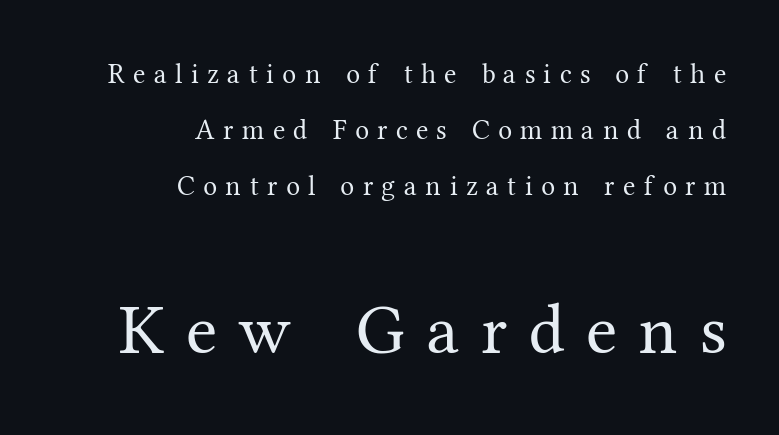
The image shows 71 px regular-weight serif type, upright; set right-aligned, loose line spacing (2.0x), unusually wide letter spacing (+0.3 em), not underlined; the second (bottom) block is 2.54x larger; medium stroke contrast and a medium x-height.
